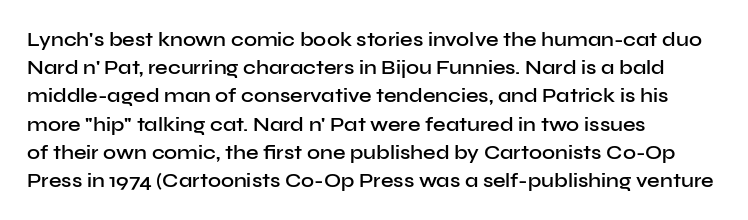
The image shows 20 px text type, upright; set left-aligned, normal line spacing (1.41x), normal letter spacing, not underlined.
